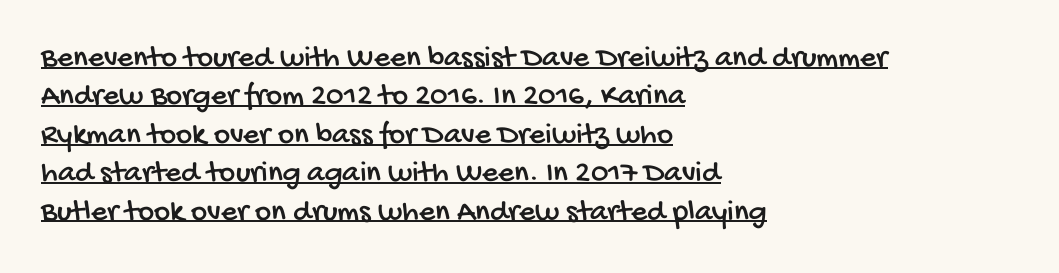
{"serif": "no", "width": "condensed", "stroke_contrast": "low", "x_height": "large", "monospaced": "no", "underline": "yes", "align": "left", "line_spacing_ratio": 1.24, "letter_spacing": "normal", "letter_spacing_em": 0.0, "glyph_px": 31}
